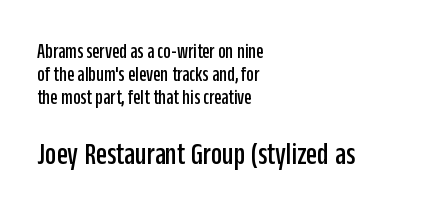
Q: Is the text italic (slanted)? A: No, it is upright.
Q: Is the typeface a serif or a sans-serif typeface? A: Sans-serif.
Q: Is the text underlined? A: No.
Q: How is the paragraph aligned? A: Left-aligned.
Q: Is the spacing between letters normal or unusually wide? A: Normal.
Q: Is the spacing between lines tight, normal or loose? A: Tight.
Q: Which block of text is set in a larger size, the first (top) or the second (bottom)? A: The second (bottom) one.
Q: Width (condensed, normal, or wide)? A: Condensed.
Q: Stroke contrast? A: Low.
Q: x-height? A: Large.
Q: Monospaced? A: No.
